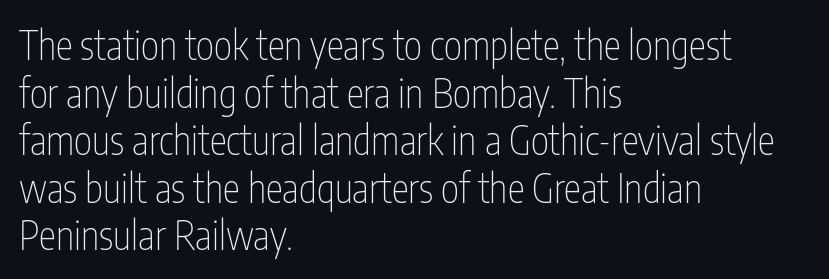
The image shows 39 px thin, condensed sans-serif type, upright; set left-aligned, line spacing 1.22x, normal letter spacing, not underlined; low stroke contrast and a medium x-height.
